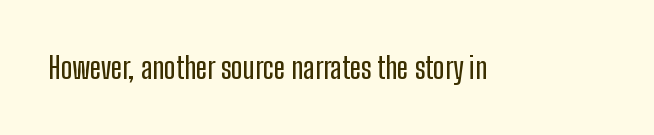
Q: Is the text italic (slanted)? A: No, it is upright.
Q: Is the typeface a serif or a sans-serif typeface? A: Sans-serif.
Q: Is the text underlined? A: No.
Q: Is the spacing between letters normal or unusually wide? A: Normal.
Q: Width (condensed, normal, or wide)? A: Condensed.
Q: Stroke contrast? A: Low.
Q: x-height? A: Medium.
Q: Monospaced? A: No.
